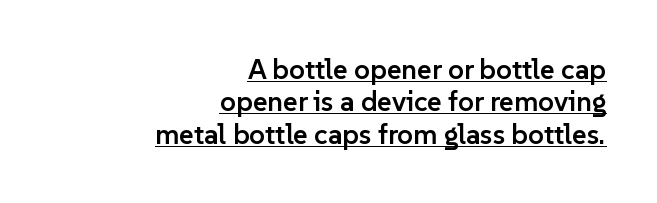
Q: Is the text bold? A: Semi-bold.
Q: Is the text italic (slanted)? A: No, it is upright.
Q: Is the typeface a serif or a sans-serif typeface? A: Sans-serif.
Q: Is the text underlined? A: Yes.
Q: How is the paragraph aligned? A: Right-aligned.
Q: Is the spacing between letters normal or unusually wide? A: Normal.
Q: Width (condensed, normal, or wide)? A: Normal.
Q: Stroke contrast? A: Low.
Q: x-height? A: Medium.
Q: Monospaced? A: No.
